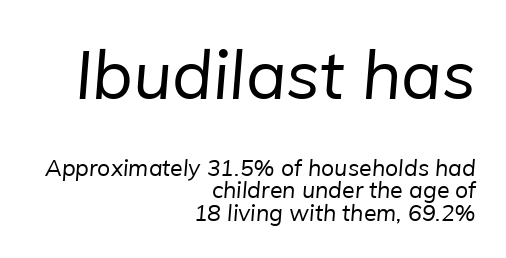
Q: Is the text bold? A: No.
Q: Is the typeface a serif or a sans-serif typeface? A: Sans-serif.
Q: Is the text underlined? A: No.
Q: How is the paragraph aligned? A: Right-aligned.
Q: Is the spacing between letters normal or unusually wide? A: Normal.
Q: Is the spacing between lines tight, normal or loose? A: Tight.
Q: Which block of text is set in a larger size, the first (top) or the second (bottom)? A: The first (top) one.
Q: Width (condensed, normal, or wide)? A: Normal.
Q: Stroke contrast? A: Low.
Q: x-height? A: Medium.
Q: Monospaced? A: No.
